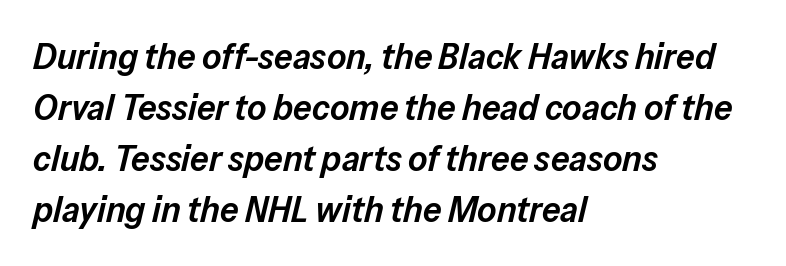
This is oblique type, the kind used for emphasis or titles. Stems and bowls a touch heavier than normal — semibold. Spacing verdict: proportional, widths tailored to each character. Underline: absent.
